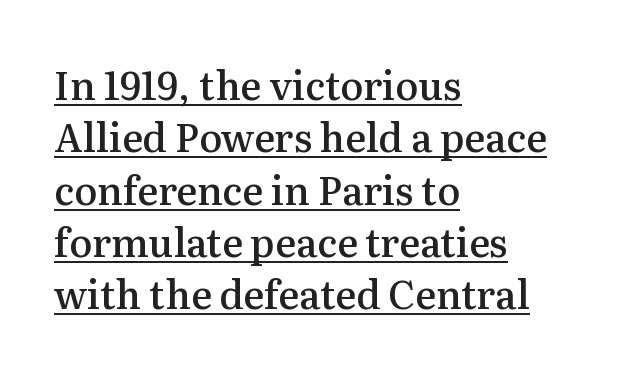
Caption: semibold face, moderately heavy strokes. The face used here is proportionally spaced, like ordinary book or web type. Normally led — the rows are evenly, conventionally spaced. Layout note: lines flush left.
